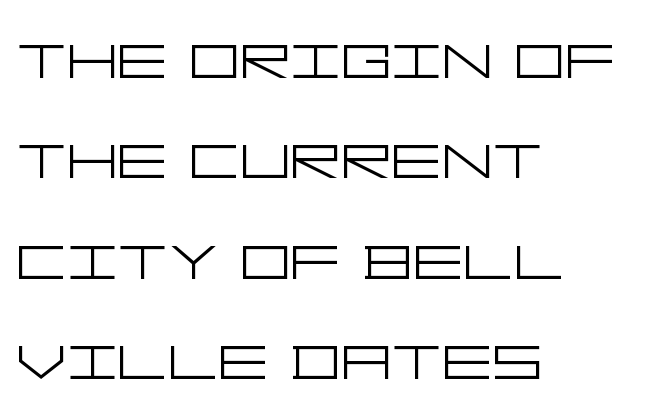
Every stem runs plumb, perpendicular to the baseline. The line texture is even and compact thanks to regular tracking. Underline: absent. Vertical stems look standard width or narrower in stroke. No feet cap the strokes, marking this as sans-serif type.
